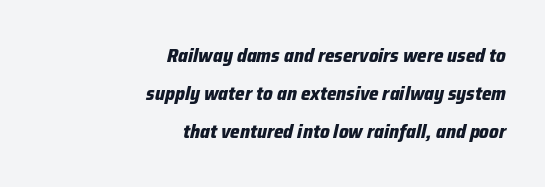
{"italic": "yes", "lean": "right", "slant_degrees": 12, "bold": "yes", "underline": "no", "align": "right", "line_spacing": "loose", "line_spacing_ratio": 1.91, "letter_spacing": "normal", "letter_spacing_em": 0.0, "glyph_px": 20}
